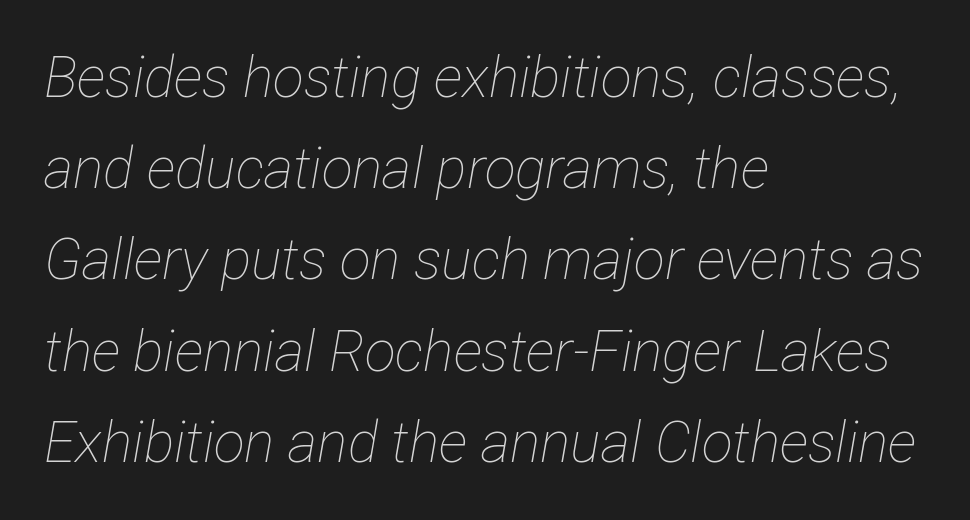
This rendering leaves character spacing at its baseline value. This reads as an unemphasized weight, regular at the heaviest. The setting favours the left margin, as ordinary paragraphs usually do. Underline: absent. Designer's note — italics engaged.
